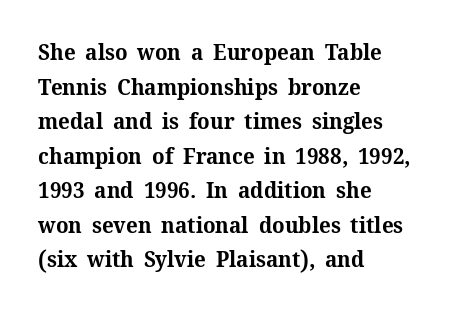
This sample uses an upright cut, with every glyph sitting square on the baseline. Whoever set this chose a conventional vertical rhythm. Students, note that the glyphs here touch the page at normal intervals. Strokes here are thick enough to call this a true bold.
